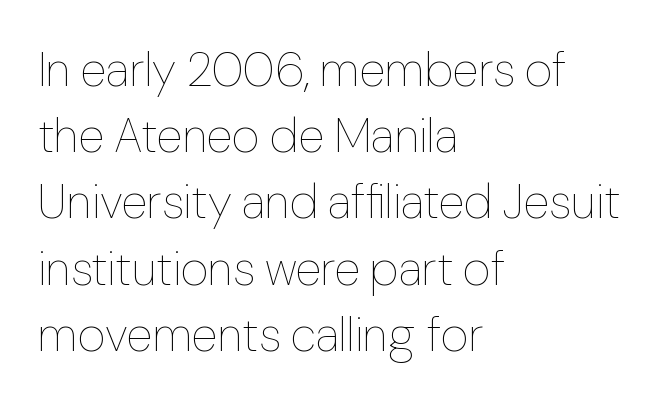
The image shows 48 px thin type, upright; set left-aligned, normal line spacing (1.38x), normal letter spacing, not underlined; low stroke contrast and a medium x-height.
